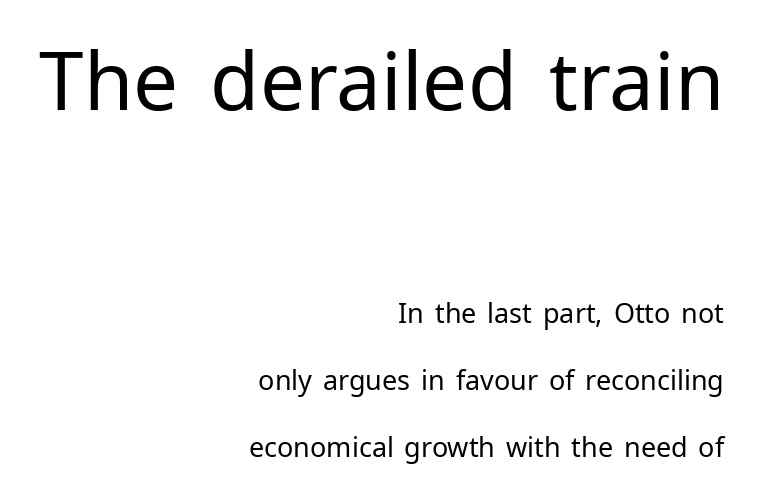
Q: Is the text bold? A: No.
Q: Is the text italic (slanted)? A: No, it is upright.
Q: Is the typeface a serif or a sans-serif typeface? A: Sans-serif.
Q: Is the text underlined? A: No.
Q: How is the paragraph aligned? A: Right-aligned.
Q: Is the spacing between letters normal or unusually wide? A: Normal.
Q: Is the spacing between lines tight, normal or loose? A: Loose.
Q: Which block of text is set in a larger size, the first (top) or the second (bottom)? A: The first (top) one.
Q: Width (condensed, normal, or wide)? A: Normal.
Q: Stroke contrast? A: Low.
Q: x-height? A: Medium.
Q: Monospaced? A: No.
